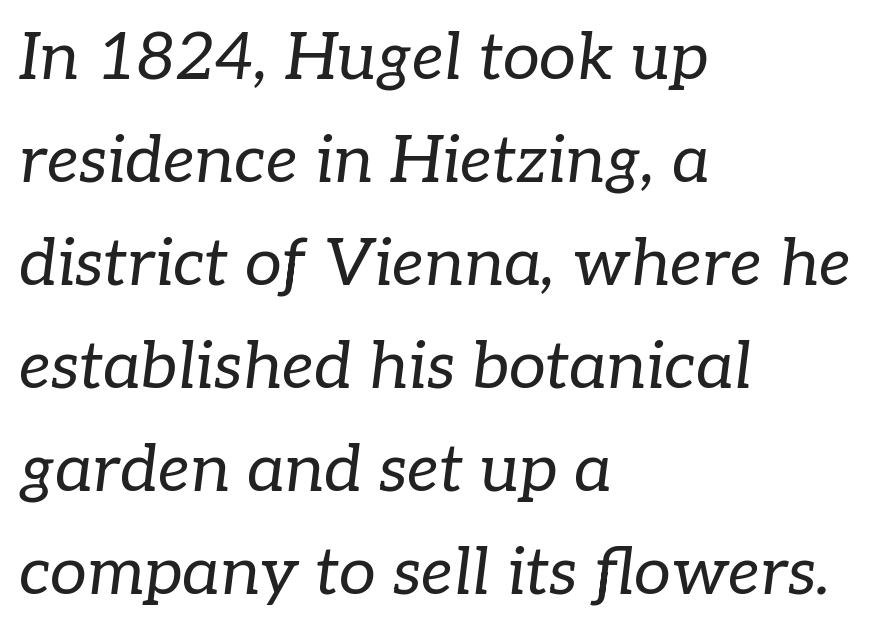
Q: Is the text bold? A: No.
Q: Is the text italic (slanted)? A: Yes, it leans right by about 7 degrees.
Q: Is the typeface a serif or a sans-serif typeface? A: Serif.
Q: Is the text underlined? A: No.
Q: How is the paragraph aligned? A: Left-aligned.
Q: Is the spacing between letters normal or unusually wide? A: Normal.
Q: Is the spacing between lines tight, normal or loose? A: Normal.
Q: Width (condensed, normal, or wide)? A: Normal.
Q: Stroke contrast? A: Low.
Q: x-height? A: Medium.
Q: Monospaced? A: No.
